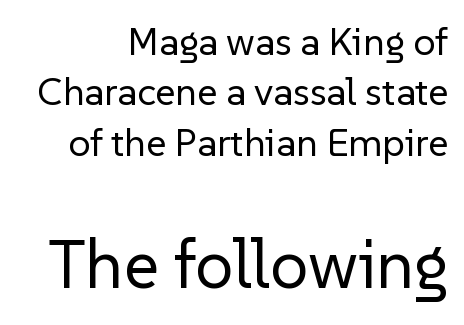
Successive baselines arrive at the customary interval. Letters have the restrained weight of plain body copy at most. No feet cap the strokes, marking this as sans-serif type. You could not count columns in this text — the font is proportionally spaced. Quick note: underline off. In this sample the second text group is rendered at the bigger scale.
